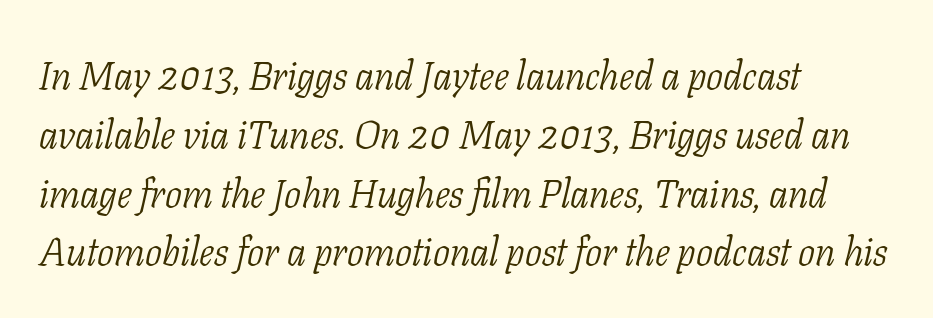
Q: Is the text bold? A: No.
Q: Is the text italic (slanted)? A: Yes, it leans right by about 11 degrees.
Q: Is the typeface a serif or a sans-serif typeface? A: Serif.
Q: Is the text underlined? A: No.
Q: How is the paragraph aligned? A: Left-aligned.
Q: Is the spacing between letters normal or unusually wide? A: Normal.
Q: Is the spacing between lines tight, normal or loose? A: Normal.
Q: Width (condensed, normal, or wide)? A: Condensed.
Q: Stroke contrast? A: Low.
Q: x-height? A: Medium.
Q: Monospaced? A: No.
